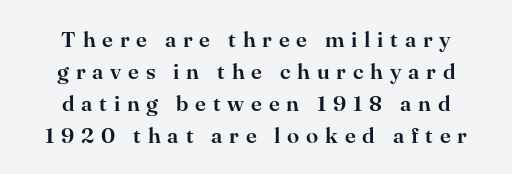
The image shows 22 px text type, upright; set centered, normal line spacing (1.45x), unusually wide letter spacing (+0.31 em), not underlined.
